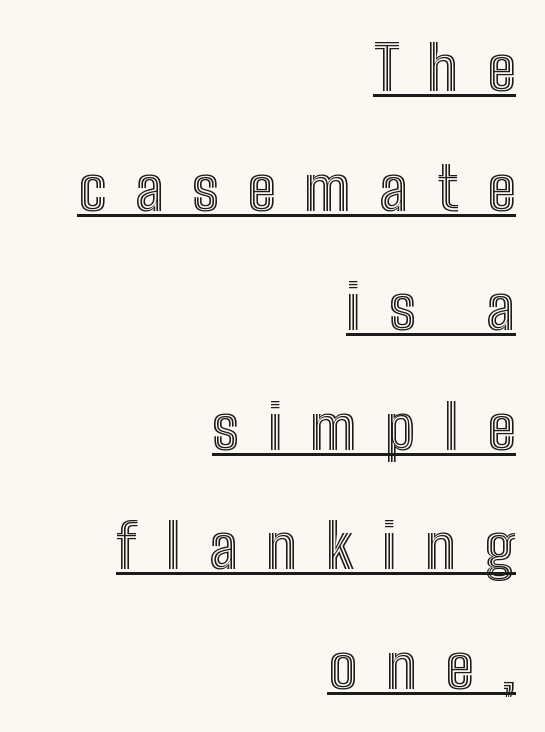
The image shows 61 px condensed type, upright; set right-aligned, loose line spacing (1.96x), unusually wide letter spacing (+0.47 em), underlined; a medium x-height.
